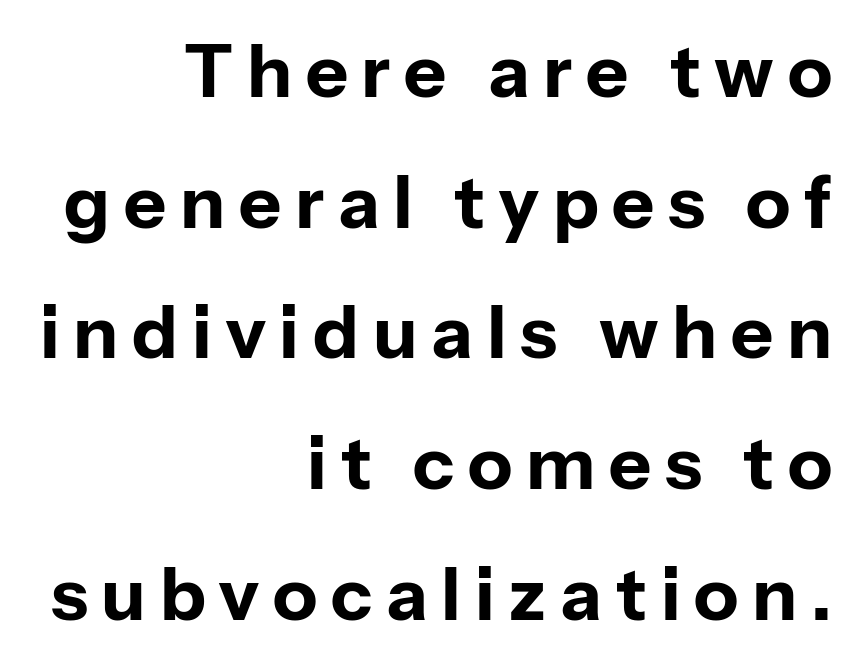
The image shows 73 px bold sans-serif type, upright; set right-aligned, line spacing 1.79x, not underlined; low stroke contrast and a medium x-height.
